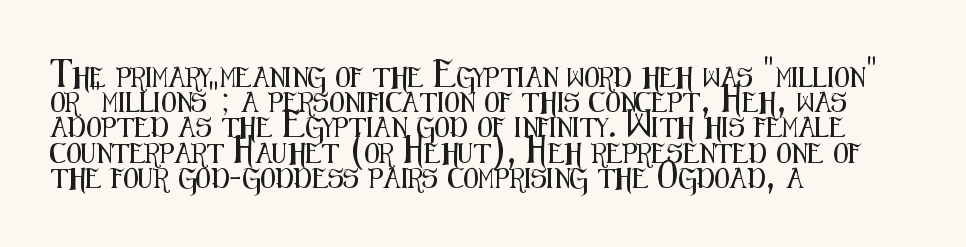
These lines keep a tight, regular rhythm from letter to letter. Successive baselines arrive at the customary interval. Unmarked baselines from the first word to the last. Casual observation: everything's shoved over to the left. This sample uses an upright cut, with every glyph sitting square on the baseline.
